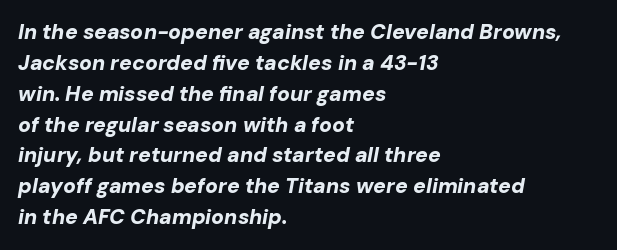
Q: Is the text bold? A: Yes.
Q: Is the text italic (slanted)? A: Yes, it leans right by about 10 degrees.
Q: Is the text underlined? A: No.
Q: How is the paragraph aligned? A: Left-aligned.
Q: Is the spacing between letters normal or unusually wide? A: Normal.
Q: Is the spacing between lines tight, normal or loose? A: Normal.
